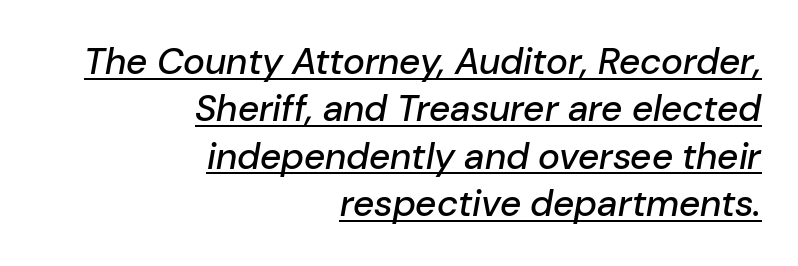
The image shows 37 px text type, italic (leaning right); set right-aligned, normal line spacing (1.28x), normal letter spacing, underlined; low stroke contrast and a medium x-height.
